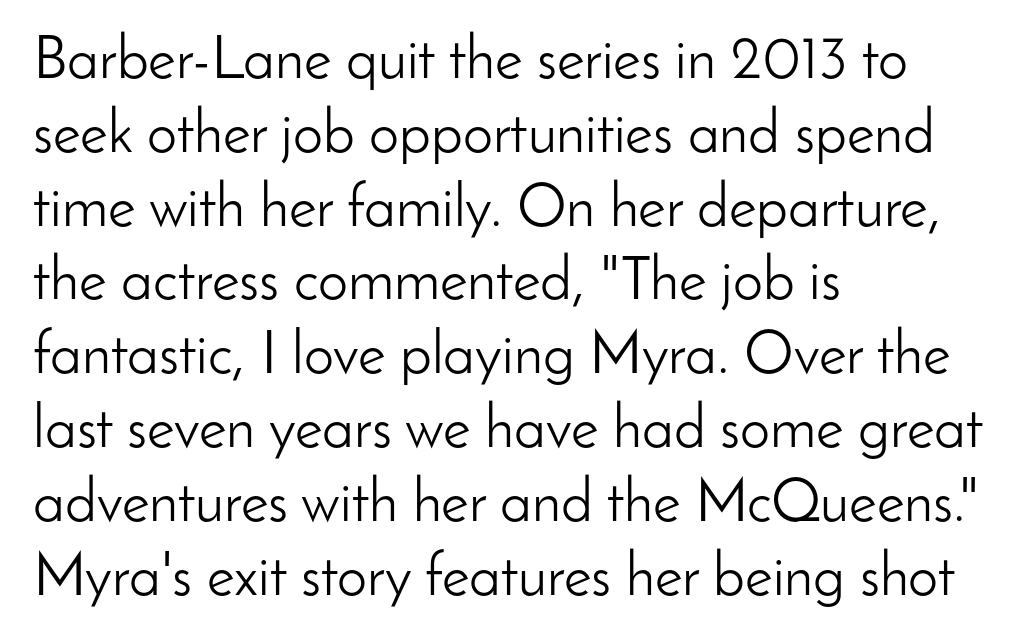
The image shows 60 px light sans-serif type, upright; set left-aligned, line spacing 1.23x, normal letter spacing, not underlined; low stroke contrast and a small x-height.
